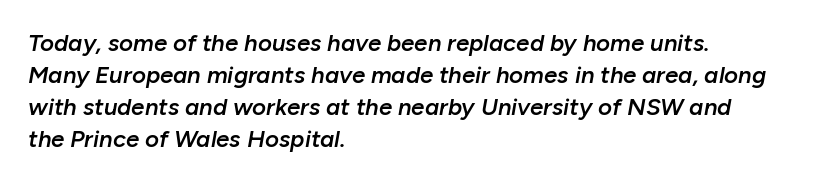
Q: Is the text bold? A: Semi-bold.
Q: Is the text italic (slanted)? A: Yes, it leans right by about 10 degrees.
Q: Is the text underlined? A: No.
Q: How is the paragraph aligned? A: Left-aligned.
Q: Is the spacing between letters normal or unusually wide? A: Normal.
Q: Is the spacing between lines tight, normal or loose? A: Normal.
